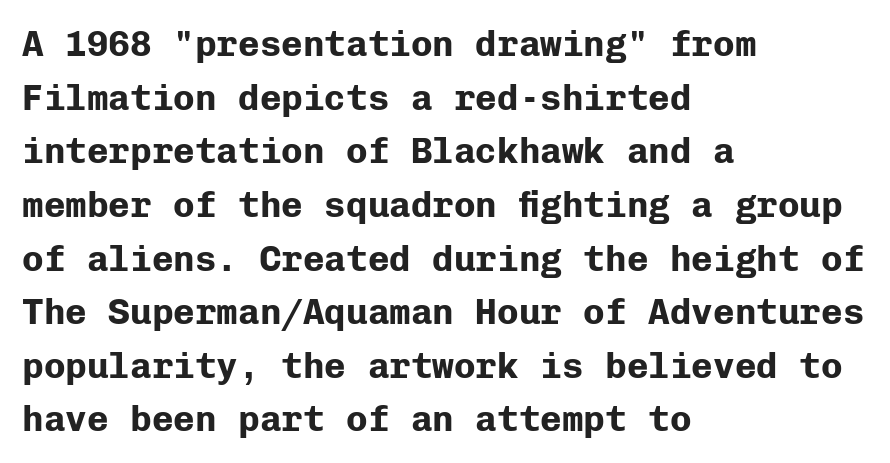
{"serif": "no", "italic": "no", "bold": "yes", "weight": "bold", "width": "normal", "stroke_contrast": "low", "x_height": "medium", "monospaced": "yes", "underline": "no", "align": "left", "line_spacing": "normal", "line_spacing_ratio": 1.49, "letter_spacing": "normal", "letter_spacing_em": 0.0, "glyph_px": 36}
